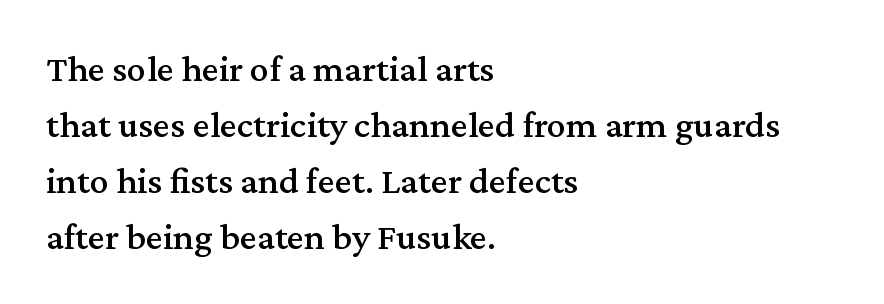
{"serif": "yes", "italic": "no", "width": "normal", "stroke_contrast": "medium", "x_height": "medium", "monospaced": "no", "underline": "no", "align": "left", "line_spacing": "normal", "line_spacing_ratio": 1.47, "letter_spacing": "normal", "letter_spacing_em": 0.0, "glyph_px": 38}
